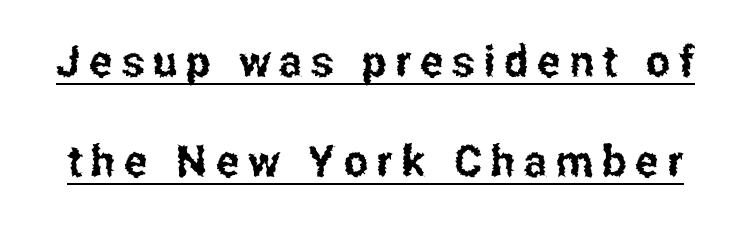
The image shows 43 px condensed sans-serif type, upright; set loose line spacing (2.32x), unusually wide letter spacing (+0.21 em), underlined; low stroke contrast and a medium x-height.
